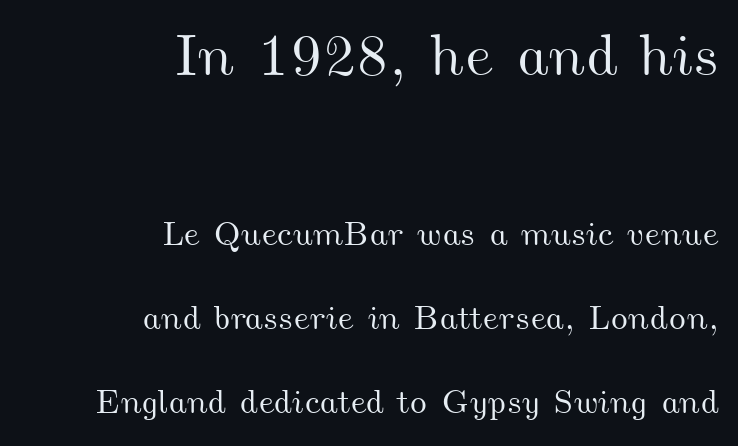
{"width": "wide", "stroke_contrast": "medium", "x_height": "small", "monospaced": "no", "underline": "no", "align": "right", "line_spacing": "loose", "line_spacing_ratio": 2.48, "letter_spacing": "normal", "letter_spacing_em": 0.0, "larger_block": "first", "size_ratio": 1.74, "glyph_px": 59}
